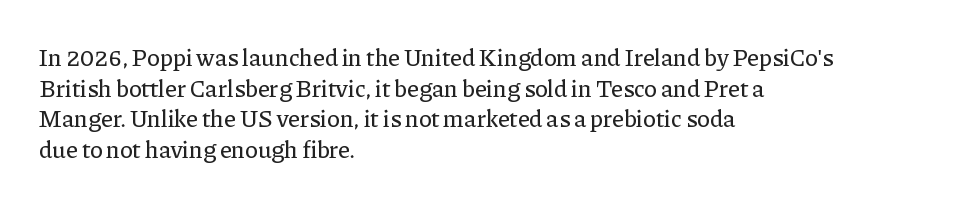
{"italic": "no", "underline": "no", "align": "left", "line_spacing": "normal", "line_spacing_ratio": 1.28, "letter_spacing": "normal", "letter_spacing_em": 0.0, "glyph_px": 24}
